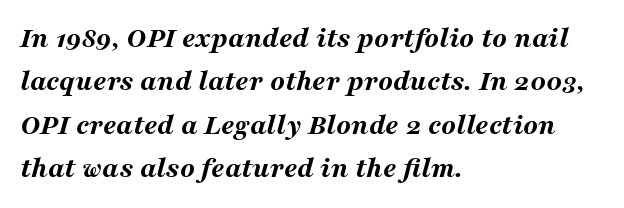
The rendering uses a bold face; every stroke is thick and dark. Looks like regular typesetting: each glyph gets only the width it needs. You can tell it's italic because the verticals aren't actually vertical. Layout note: lines flush left. A bare baseline throughout the passage.
